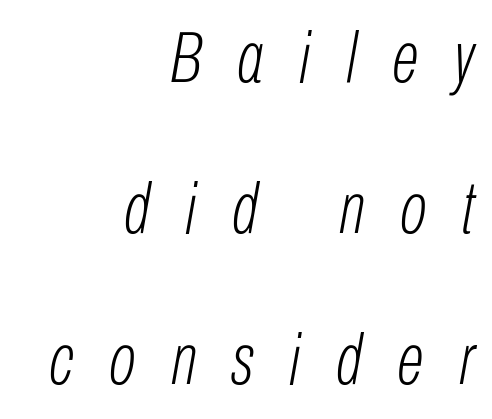
This sample uses expanded letter spacing, leaving extra air between glyphs. Baseline-to-baseline distance is far greater than the letter height. Note the varied advance widths — an 'i' is clearly narrower than an 'm'. Stems here are at most as thick as an everyday book face.
